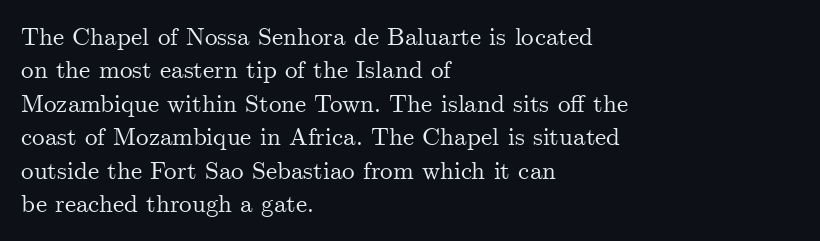
Students, observe: this is what conventionally led text looks like. Observe the ordinary spacing: letters are neighbours, not strangers. Designer's note — italics off, roman on. The specimen omits any rule beneath the text block's lines.
